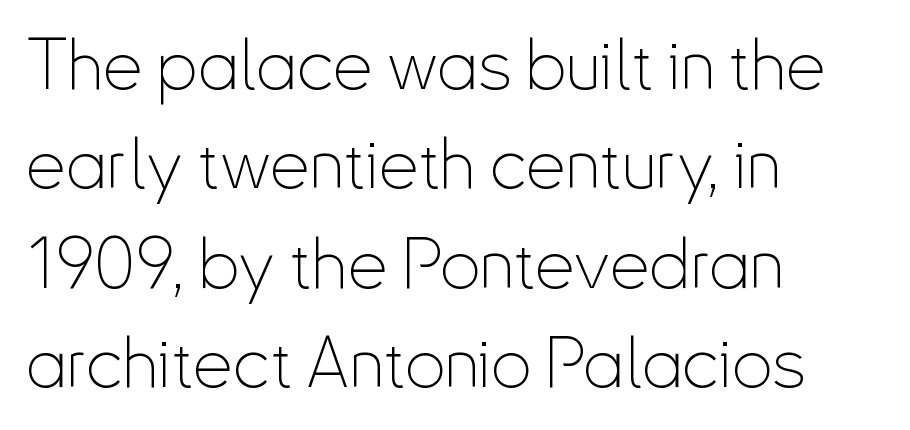
{"serif": "no", "italic": "no", "bold": "no", "weight": "thin", "width": "condensed", "stroke_contrast": "low", "x_height": "small", "monospaced": "no", "underline": "no", "align": "left", "line_spacing": "normal", "line_spacing_ratio": 1.4, "letter_spacing": "normal", "letter_spacing_em": 0.0, "glyph_px": 71}
